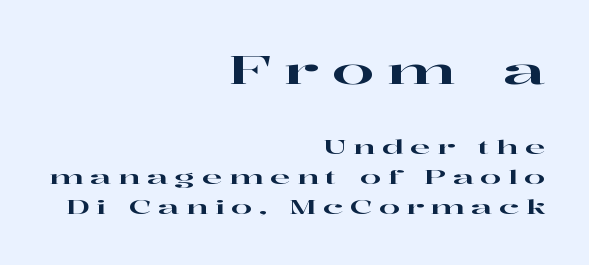
No word sits above an underline. Is the lower block the larger one? No — the upper block carries the bigger type. A typesetter would call this heavily tracked-out type. Summary of vertical rhythm: regular, with standard interline spacing. The setting favours the right margin, as signatures and pull-quotes sometimes do. Spacing verdict: proportional, widths tailored to each character.
